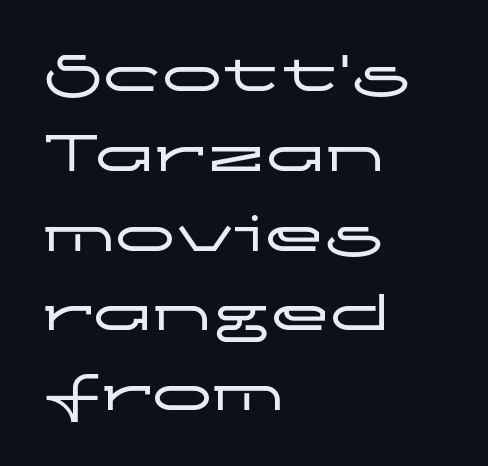
The image shows 60 px wide sans-serif type, upright; set left-aligned, normal line spacing (1.33x), normal letter spacing, not underlined; low stroke contrast and a medium x-height.
